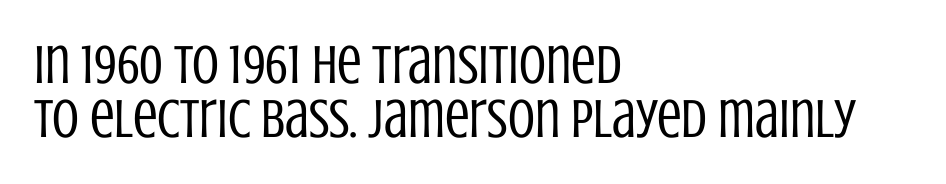
Is there much room between lines? No — they nearly touch. This rendering employs a face without finishing strokes, i.e., a sans-serif. This reads as an unemphasized weight, regular at the heaviest. Varying glyph widths throughout — classic text-font behaviour. The strip under each line holds only bare page.
